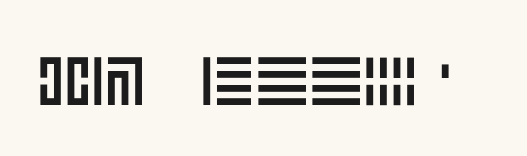
The zone under the glyphs is completely vacant. This sample uses an upright cut, with every glyph sitting square on the baseline. What stands out about the letter spacing? Nothing — it is the standard amount.
